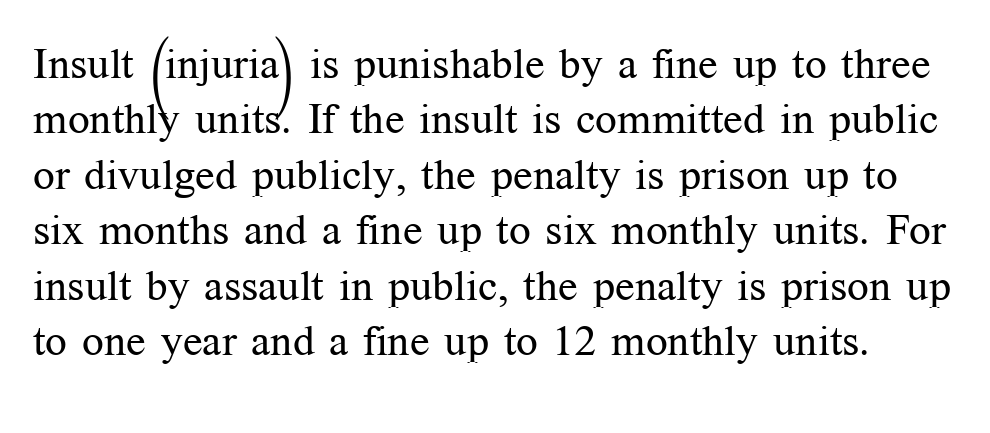
{"serif": "yes", "italic": "no", "bold": "no", "weight": "regular", "width": "normal", "stroke_contrast": "medium", "x_height": "medium", "monospaced": "no", "underline": "no", "line_spacing": "normal", "line_spacing_ratio": 1.29, "letter_spacing": "normal", "letter_spacing_em": 0.0, "glyph_px": 43}
